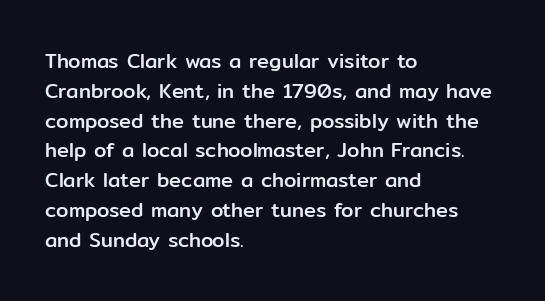
The image shows 20 px text type, upright; set left-aligned, normal line spacing (1.49x), normal letter spacing, not underlined.
